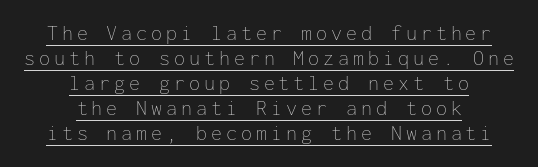
Q: Is the text bold? A: No.
Q: Is the text italic (slanted)? A: No, it is upright.
Q: Is the text underlined? A: Yes.
Q: How is the paragraph aligned? A: Centered.
Q: Is the spacing between lines tight, normal or loose? A: Tight.
